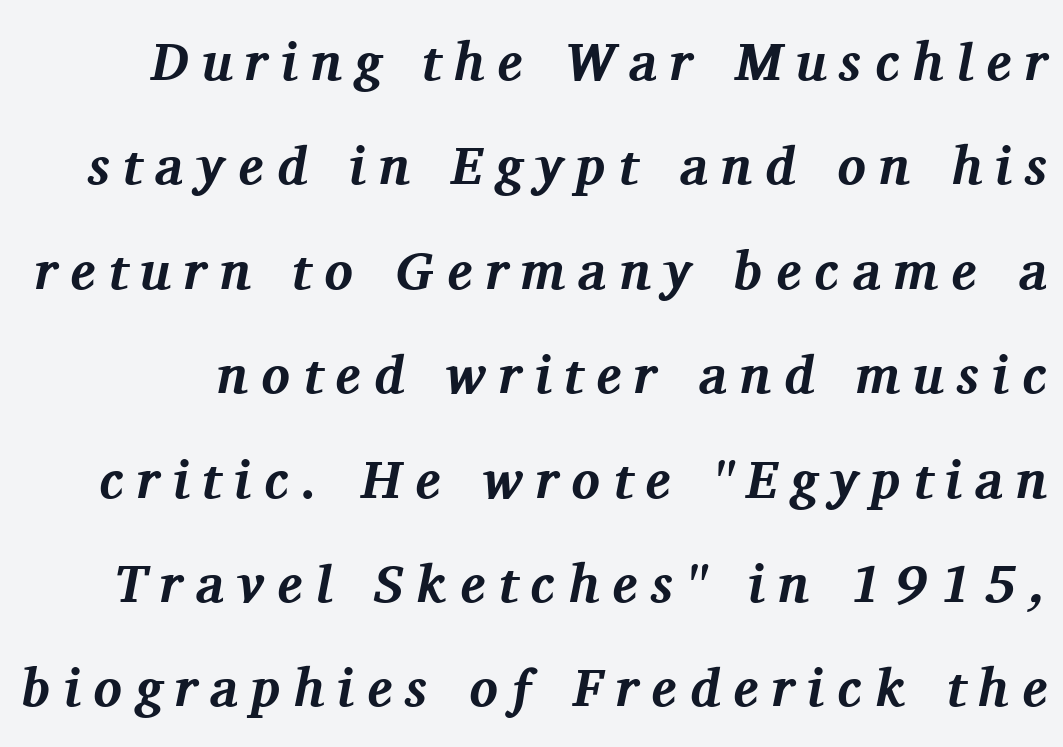
Q: Is the text bold? A: Yes.
Q: Is the text italic (slanted)? A: Yes, it leans right by about 11 degrees.
Q: Is the typeface a serif or a sans-serif typeface? A: Serif.
Q: Is the text underlined? A: No.
Q: Is the spacing between letters normal or unusually wide? A: Unusually wide.
Q: Is the spacing between lines tight, normal or loose? A: Loose.
Q: Width (condensed, normal, or wide)? A: Normal.
Q: Stroke contrast? A: Medium.
Q: x-height? A: Medium.
Q: Monospaced? A: No.
